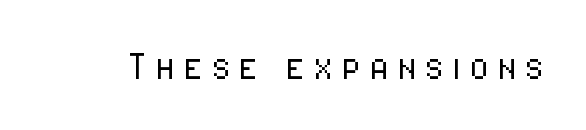
The image shows 45 px light, condensed sans-serif type, upright; set not underlined; low stroke contrast and a medium x-height.
